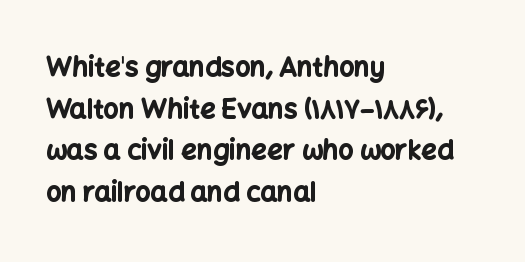
The image shows 27 px bold type, upright; set left-aligned, normal line spacing (1.54x), normal letter spacing, not underlined.
